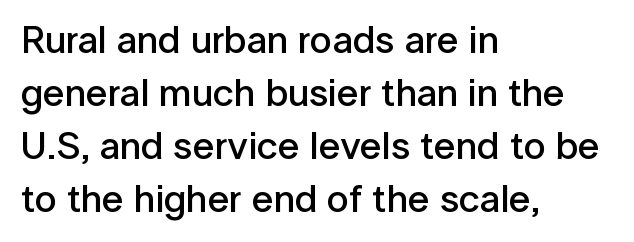
{"serif": "no", "italic": "no", "bold": "semi", "weight": "semibold", "width": "normal", "stroke_contrast": "low", "x_height": "medium", "monospaced": "no", "underline": "no", "align": "left", "line_spacing": "normal", "line_spacing_ratio": 1.36, "letter_spacing": "normal", "letter_spacing_em": 0.0, "glyph_px": 39}
